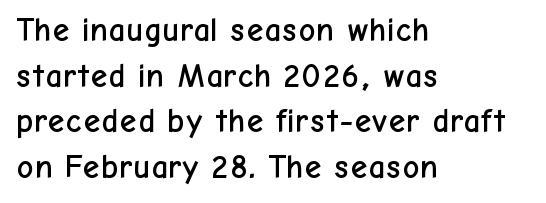
The designer went with a sans here, leaving each stem footless. The setting favours the left margin, as ordinary paragraphs usually do. Regular leading. You could not count columns in this text — the font is proportionally spaced.
